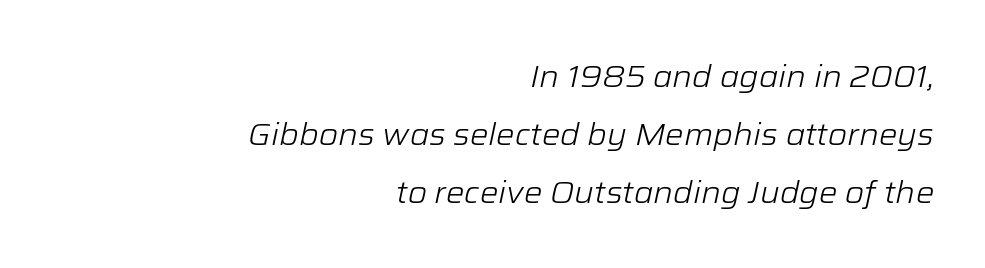
{"italic": "yes", "lean": "right", "slant_degrees": 12, "bold": "no", "weight": "light", "width": "normal", "stroke_contrast": "low", "x_height": "medium", "monospaced": "no", "underline": "no", "align": "right", "line_spacing_ratio": 1.87, "letter_spacing": "normal", "letter_spacing_em": 0.0, "glyph_px": 31}
